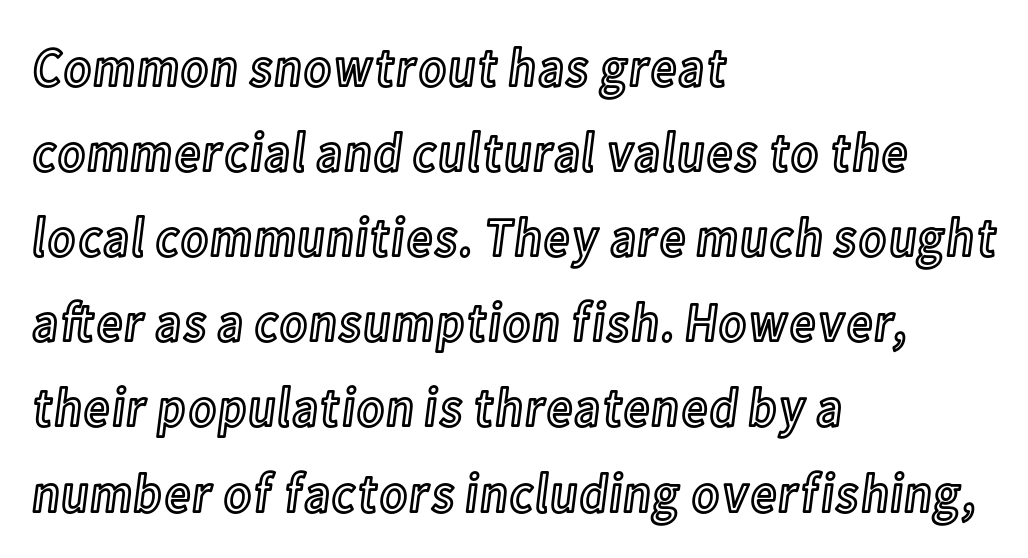
{"width": "condensed", "x_height": "medium", "monospaced": "no", "underline": "no", "align": "left", "line_spacing": "normal", "line_spacing_ratio": 1.52, "letter_spacing": "normal", "letter_spacing_em": 0.0, "glyph_px": 56}
